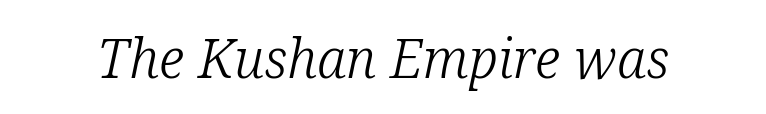
{"serif": "yes", "italic": "yes", "lean": "right", "slant_degrees": 12, "bold": "no", "weight": "light", "width": "normal", "stroke_contrast": "low", "x_height": "medium", "monospaced": "no", "underline": "no", "letter_spacing": "normal", "letter_spacing_em": 0.0, "glyph_px": 54}
